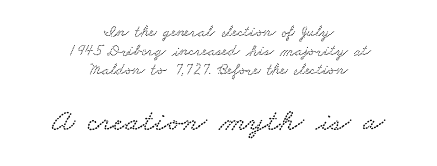
The image shows 32 px wide type; set centered, line spacing 1.19x, normal letter spacing, not underlined; the second (bottom) block is 2.0x larger; low stroke contrast and a small x-height.
